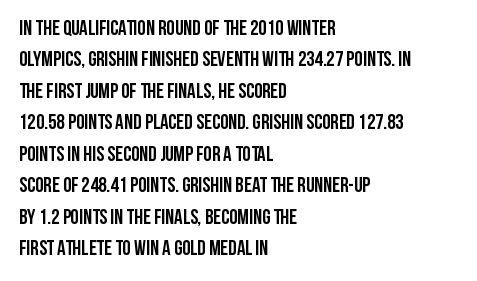
{"italic": "no", "bold": "yes", "underline": "no", "align": "left", "line_spacing": "normal", "line_spacing_ratio": 1.5, "letter_spacing": "normal", "letter_spacing_em": 0.0, "glyph_px": 21}
